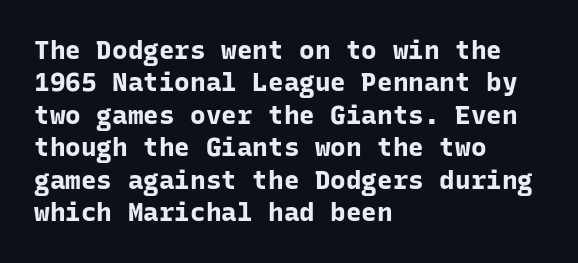
The image shows 26 px bold type, upright; set left-aligned, normal line spacing (1.25x), normal letter spacing, not underlined.
